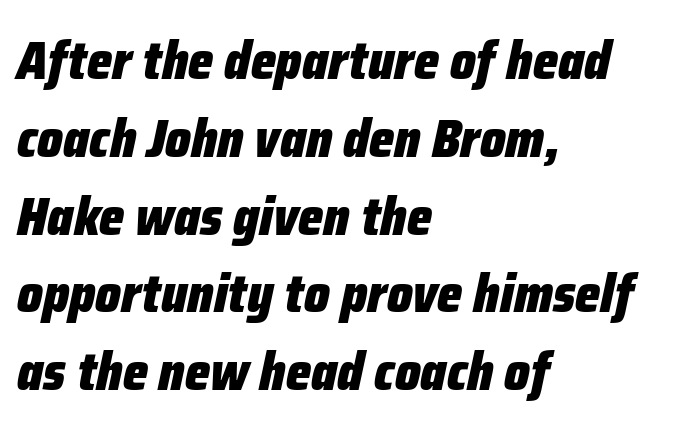
Descender tails drop into unmarked territory. The font is running at its bold setting. The rag falls on the right side of this text block. Observe the ordinary spacing: letters are neighbours, not strangers. Honestly, the row spacing looks completely unremarkable. Yep, that's italic — everything's leaning.
